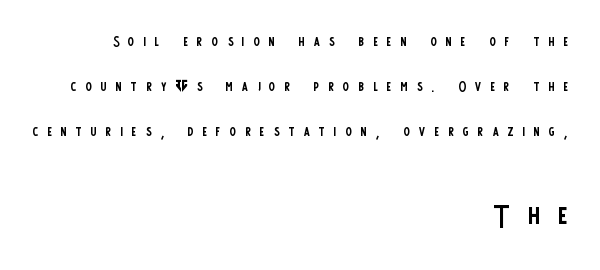
Q: Is the text bold? A: No.
Q: Is the text italic (slanted)? A: No, it is upright.
Q: Is the typeface a serif or a sans-serif typeface? A: Sans-serif.
Q: Is the text underlined? A: No.
Q: How is the paragraph aligned? A: Right-aligned.
Q: Is the spacing between letters normal or unusually wide? A: Unusually wide.
Q: Is the spacing between lines tight, normal or loose? A: Loose.
Q: Which block of text is set in a larger size, the first (top) or the second (bottom)? A: The second (bottom) one.
Q: Width (condensed, normal, or wide)? A: Condensed.
Q: Stroke contrast? A: Low.
Q: x-height? A: Large.
Q: Monospaced? A: No.
